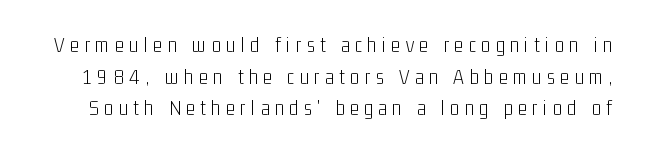
How are the letters spaced? Widely, with obvious added tracking. Quick note: not italic, upright. The font sits on the lighter half of the weight spectrum, regular included. Decoration check: the copy has no underline.
